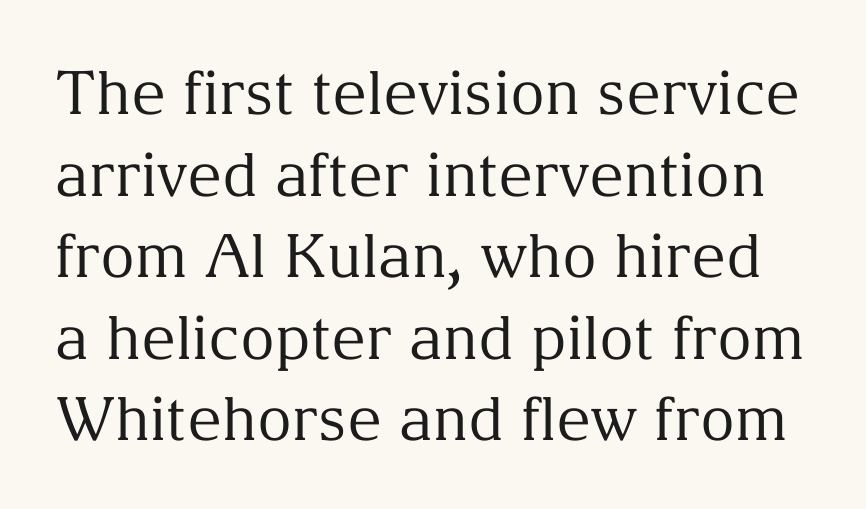
The image shows 60 px regular-weight serif type, upright; set normal line spacing (1.36x), normal letter spacing, not underlined; medium stroke contrast and a medium x-height.
